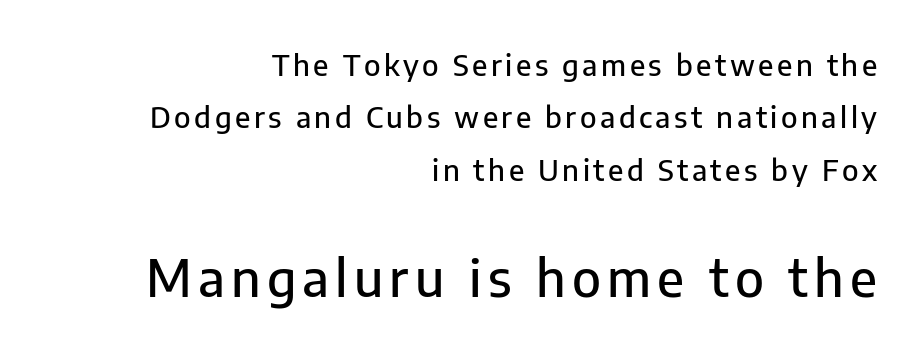
The letters carry no serifs — their stems end cleanly without finishing strokes. Bigger letters appear in the bottom chunk; the top chunk is reduced. The rendering anchors every line to the right-hand side. Proportional: the letters do not fall into vertical columns.
